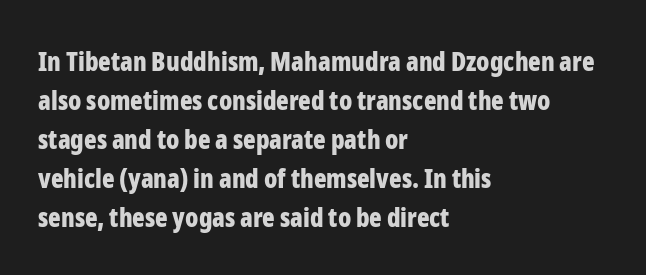
Q: Is the text bold? A: Yes.
Q: Is the text italic (slanted)? A: No, it is upright.
Q: Is the text underlined? A: No.
Q: How is the paragraph aligned? A: Left-aligned.
Q: Is the spacing between letters normal or unusually wide? A: Normal.
Q: Is the spacing between lines tight, normal or loose? A: Normal.
